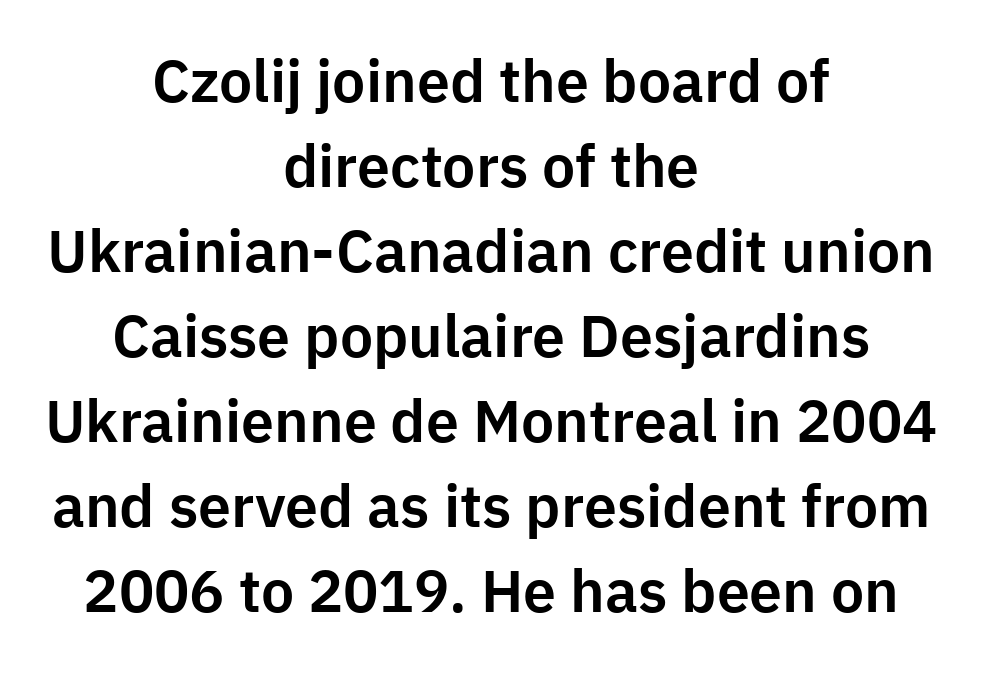
Honestly, there is no underline to notice here at all. The specimen reads as upright at a glance. Compared with typical paragraphs, the rows here are spaced about the same. The face used here is proportionally spaced, like ordinary book or web type. Typographically, this falls in the sans-serif category.
